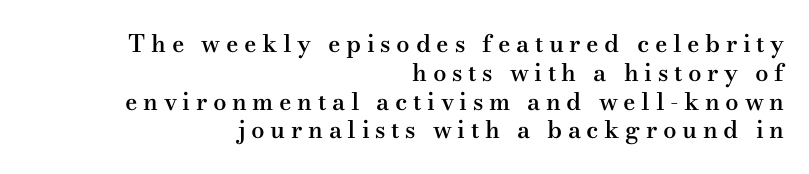
Q: Is the text bold? A: Semi-bold.
Q: Is the text italic (slanted)? A: No, it is upright.
Q: Is the text underlined? A: No.
Q: How is the paragraph aligned? A: Right-aligned.
Q: Is the spacing between letters normal or unusually wide? A: Unusually wide.
